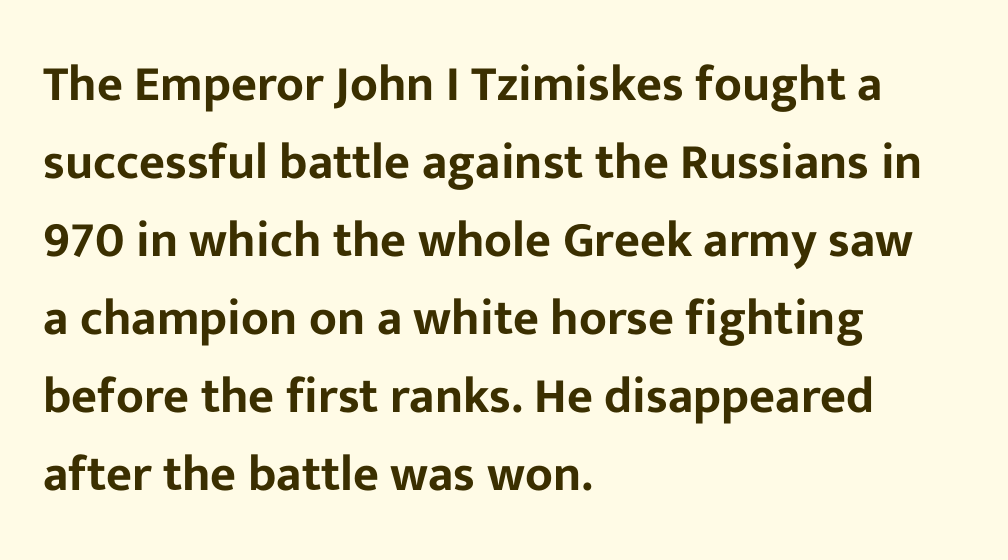
{"serif": "no", "italic": "no", "width": "normal", "stroke_contrast": "low", "x_height": "medium", "monospaced": "no", "underline": "no", "align": "left", "line_spacing": "normal", "line_spacing_ratio": 1.56, "letter_spacing": "normal", "letter_spacing_em": 0.0, "glyph_px": 50}
